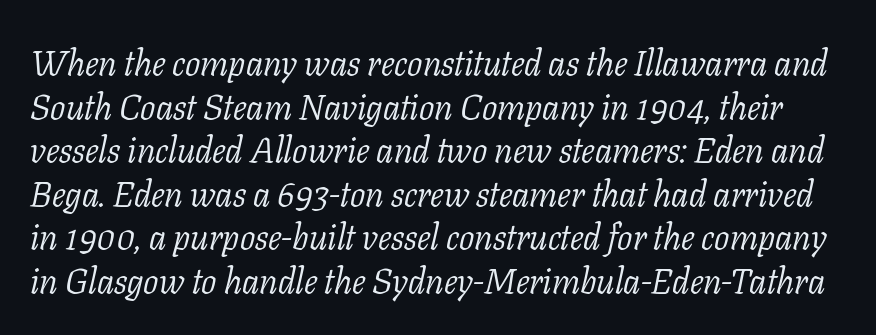
{"serif": "yes", "italic": "yes", "lean": "right", "slant_degrees": 11, "bold": "no", "weight": "light", "width": "normal", "stroke_contrast": "low", "x_height": "medium", "monospaced": "no", "underline": "no", "line_spacing_ratio": 1.21, "letter_spacing": "normal", "letter_spacing_em": 0.0, "glyph_px": 36}
